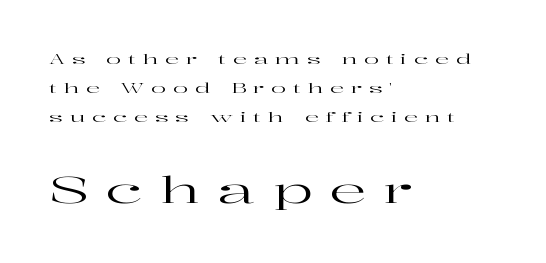
{"serif": "yes", "italic": "no", "width": "wide", "stroke_contrast": "high", "x_height": "medium", "monospaced": "no", "underline": "no", "align": "left", "line_spacing": "loose", "line_spacing_ratio": 2.07, "letter_spacing": "wide", "letter_spacing_em": 0.49, "larger_block": "second", "size_ratio": 2.57, "glyph_px": 36}
